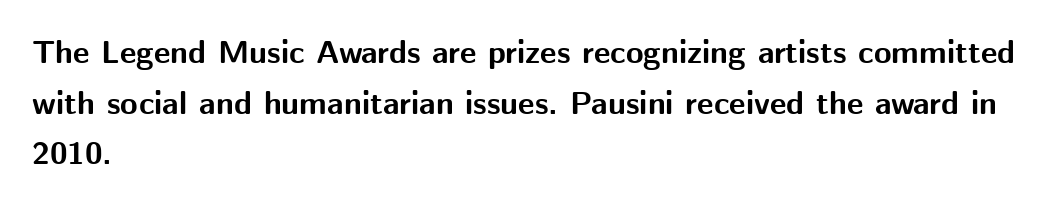
{"serif": "no", "italic": "no", "bold": "yes", "weight": "bold", "width": "normal", "stroke_contrast": "medium", "x_height": "medium", "monospaced": "no", "underline": "no", "align": "left", "line_spacing": "normal", "line_spacing_ratio": 1.58, "letter_spacing": "normal", "letter_spacing_em": 0.0, "glyph_px": 32}
